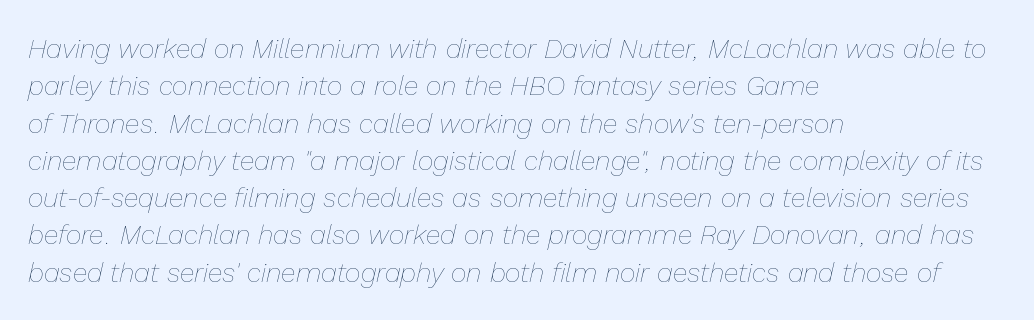
Horizontal bands of white between lines are of average thickness. This sample uses plain, unmodified letter spacing. These lines stack with their left ends in a neat column. Style check: oblique. On a weight scale, this lands at 450 or below.
